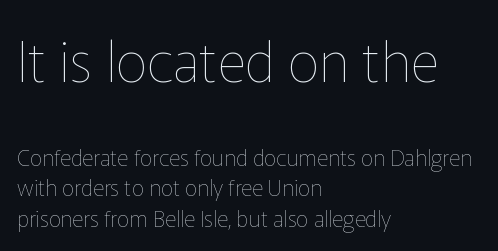
The image shows 56 px thin type, upright; set left-aligned, normal line spacing (1.39x), normal letter spacing, not underlined; the first (top) block is 2.55x larger; low stroke contrast and a medium x-height.
